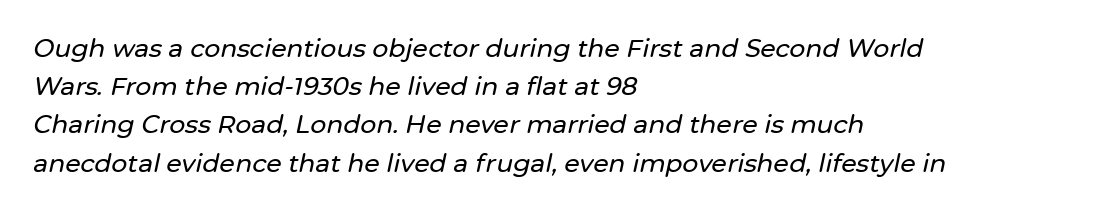
The image shows 25 px text type, italic (leaning right); set left-aligned, normal line spacing (1.53x), normal letter spacing, not underlined.
